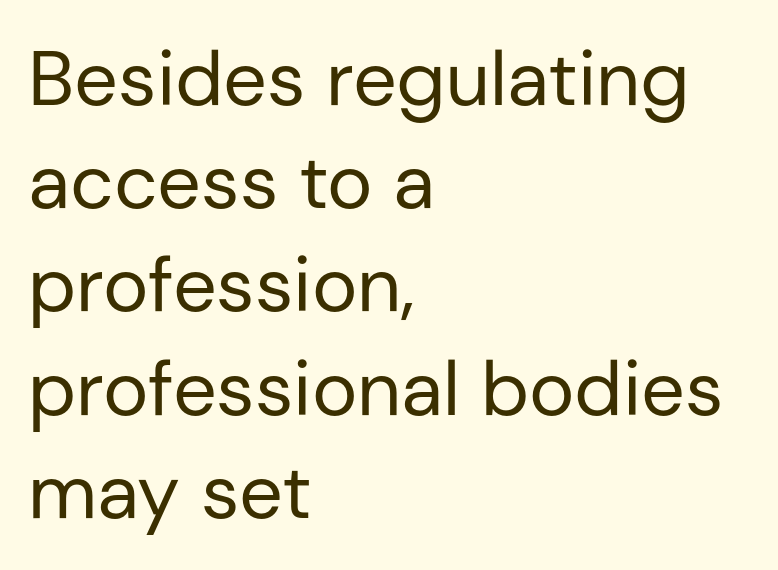
{"serif": "no", "italic": "no", "bold": "no", "weight": "regular", "width": "normal", "stroke_contrast": "low", "x_height": "medium", "monospaced": "no", "underline": "no", "align": "left", "line_spacing": "normal", "line_spacing_ratio": 1.34, "letter_spacing": "normal", "letter_spacing_em": 0.0, "glyph_px": 77}
